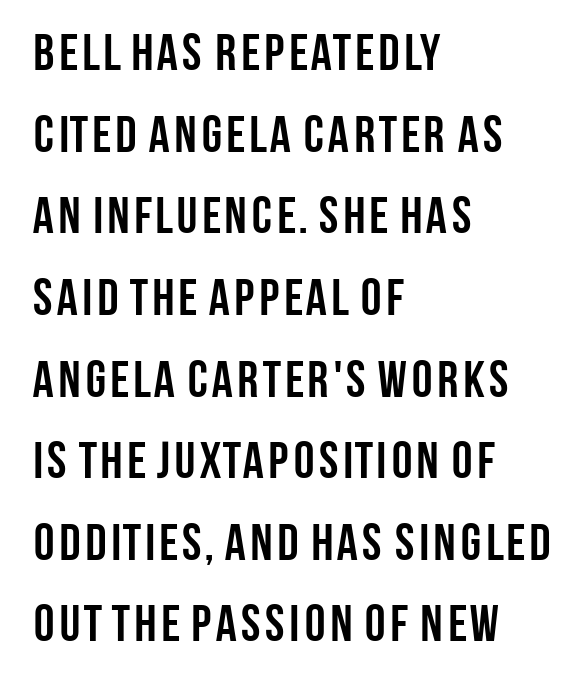
The image shows 52 px semibold, condensed sans-serif type, upright; set left-aligned, normal line spacing (1.57x), normal letter spacing, not underlined; low stroke contrast and a large x-height.
